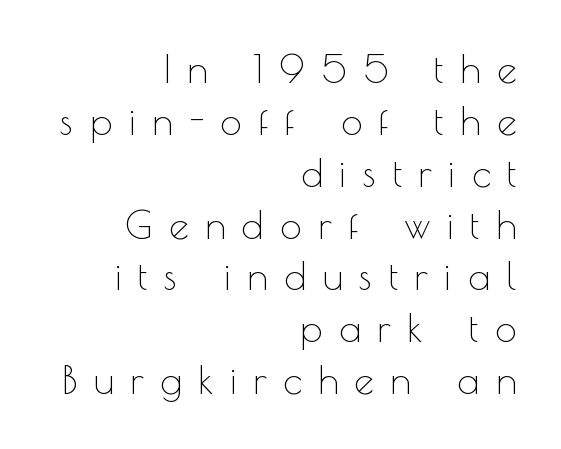
The image shows 39 px thin sans-serif type, upright; set right-aligned, normal line spacing (1.33x), unusually wide letter spacing (+0.42 em), not underlined; a small x-height.
